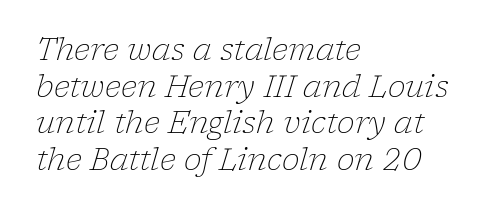
The image shows 30 px light serif type, italic (leaning right); set left-aligned, line spacing 1.22x, normal letter spacing, not underlined; low stroke contrast and a medium x-height.
